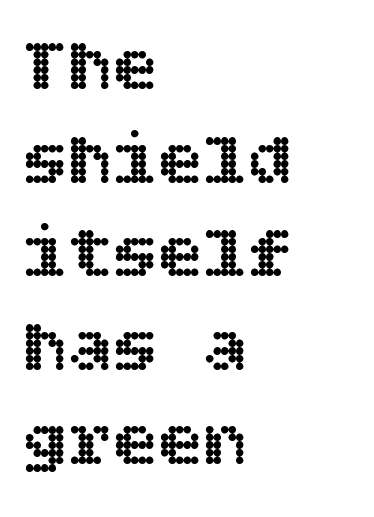
The image shows 75 px text type, upright; set left-aligned, normal line spacing (1.25x), normal letter spacing, not underlined; a large x-height.
